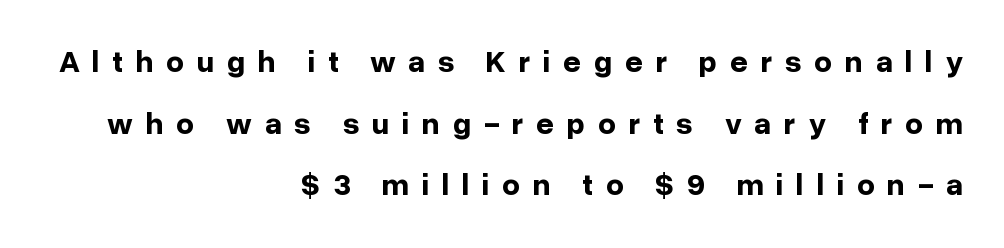
The image shows 31 px bold sans-serif type, upright; set right-aligned, loose line spacing (1.99x), unusually wide letter spacing (+0.41 em), not underlined; low stroke contrast and a medium x-height.
